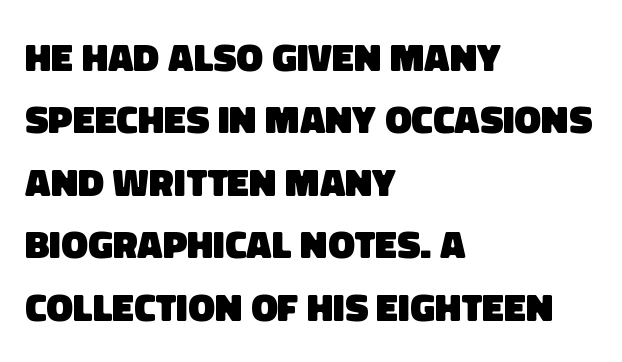
Is the letter spacing exaggerated? No — it looks like the ordinary default. This sample has the flowing, uneven cadence of proportional lettering. This block has exactly the height ordinary leading produces. The baseline area is clear. Set as a true bold cut, around the 700 mark.
